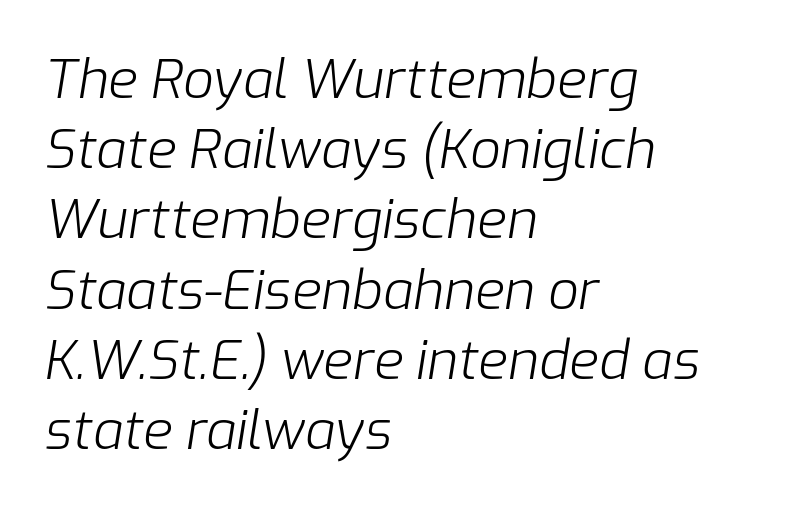
{"italic": "yes", "lean": "right", "slant_degrees": 9, "bold": "no", "weight": "light", "width": "normal", "stroke_contrast": "low", "x_height": "medium", "monospaced": "no", "underline": "no", "align": "left", "line_spacing": "normal", "line_spacing_ratio": 1.3, "letter_spacing": "normal", "letter_spacing_em": 0.0, "glyph_px": 54}
